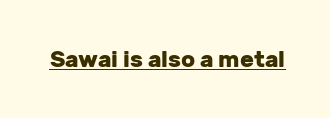
{"italic": "no", "bold": "yes", "underline": "yes", "letter_spacing": "normal", "letter_spacing_em": 0.0, "glyph_px": 23}
